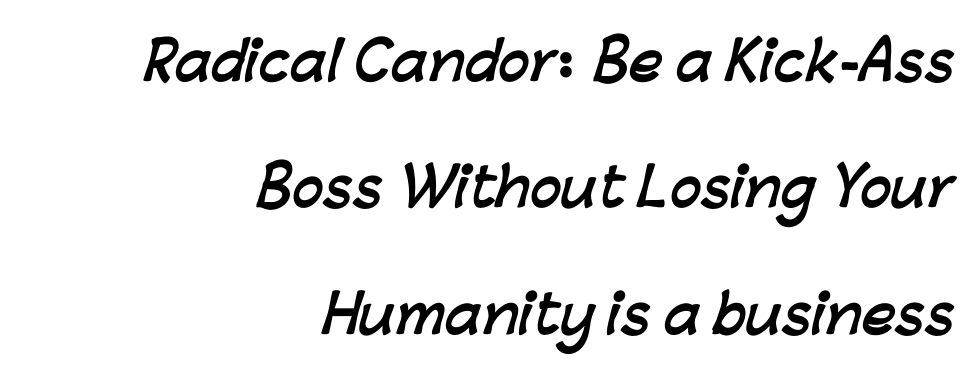
{"serif": "no", "bold": "yes", "weight": "semibold", "width": "normal", "stroke_contrast": "low", "x_height": "medium", "monospaced": "no", "underline": "no", "align": "right", "line_spacing": "loose", "line_spacing_ratio": 2.43, "letter_spacing": "normal", "letter_spacing_em": 0.0, "glyph_px": 52}
